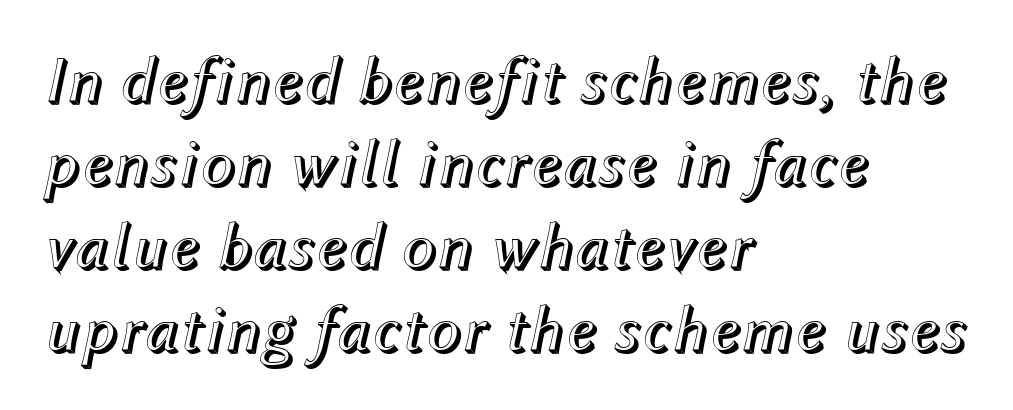
In terms of letterspacing, this is plain default setting. Compared with ordinary roman type, these characters are visibly tilted. Think of a printed novel: that variable character pitch is what you see here. Notice how the passage keeps a crisp vertical edge on the left only.
